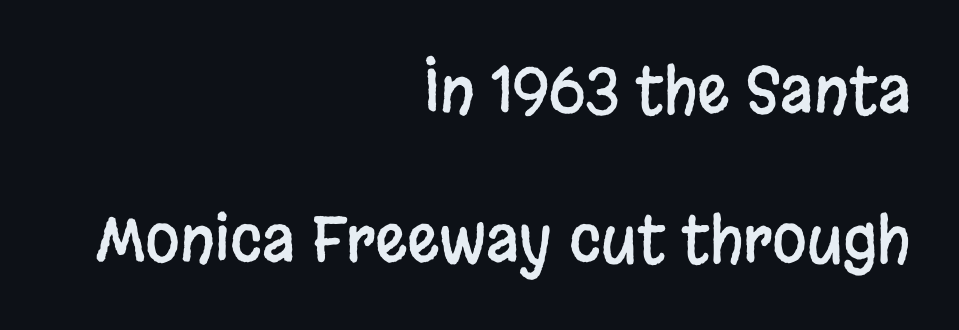
Q: Is the text italic (slanted)? A: No, it is upright.
Q: Is the typeface a serif or a sans-serif typeface? A: Sans-serif.
Q: Is the text underlined? A: No.
Q: How is the paragraph aligned? A: Right-aligned.
Q: Is the spacing between letters normal or unusually wide? A: Normal.
Q: Is the spacing between lines tight, normal or loose? A: Loose.
Q: Width (condensed, normal, or wide)? A: Condensed.
Q: Stroke contrast? A: Low.
Q: x-height? A: Large.
Q: Monospaced? A: No.
